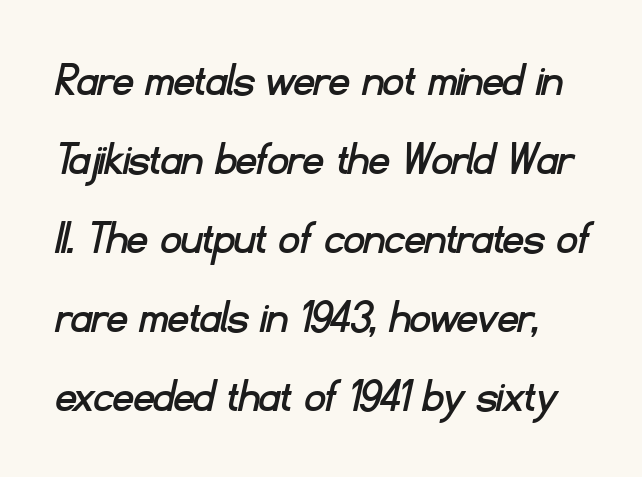
{"serif": "no", "width": "normal", "stroke_contrast": "low", "x_height": "small", "monospaced": "no", "underline": "no", "line_spacing": "normal", "line_spacing_ratio": 1.58, "letter_spacing": "normal", "letter_spacing_em": 0.0, "glyph_px": 50}
